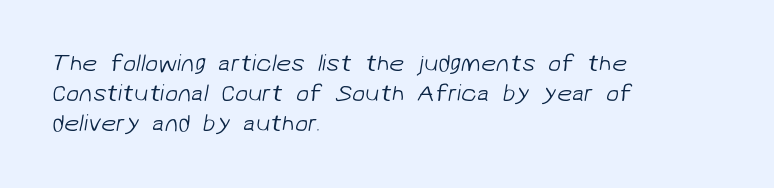
{"bold": "no", "underline": "no", "align": "left", "line_spacing": "normal", "line_spacing_ratio": 1.26, "letter_spacing": "normal", "letter_spacing_em": 0.0, "glyph_px": 24}
